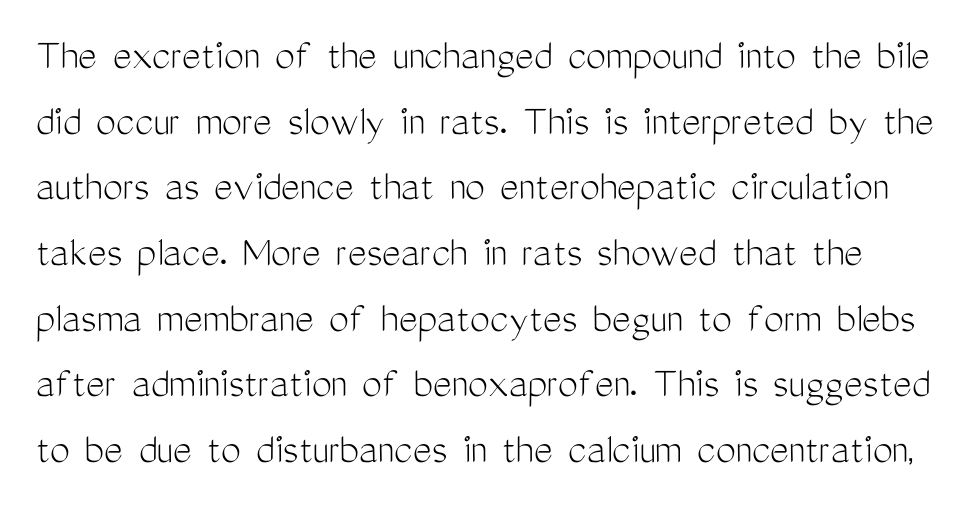
The image shows 45 px light, condensed sans-serif type, upright; set normal line spacing (1.46x), normal letter spacing, not underlined; medium stroke contrast and a medium x-height.
